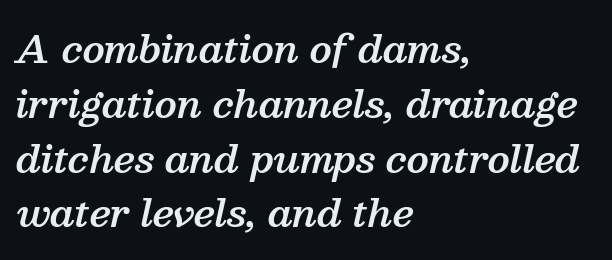
Q: Is the text bold? A: Semi-bold.
Q: Is the text italic (slanted)? A: Yes, it leans right by about 13 degrees.
Q: Is the typeface a serif or a sans-serif typeface? A: Serif.
Q: Is the text underlined? A: No.
Q: How is the paragraph aligned? A: Left-aligned.
Q: Is the spacing between letters normal or unusually wide? A: Normal.
Q: Is the spacing between lines tight, normal or loose? A: Normal.
Q: Width (condensed, normal, or wide)? A: Normal.
Q: Stroke contrast? A: Medium.
Q: x-height? A: Medium.
Q: Monospaced? A: No.
